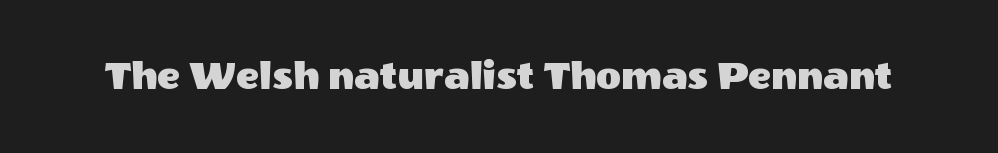
The image shows 43 px sans-serif type, upright; set normal letter spacing, not underlined; a large x-height.
